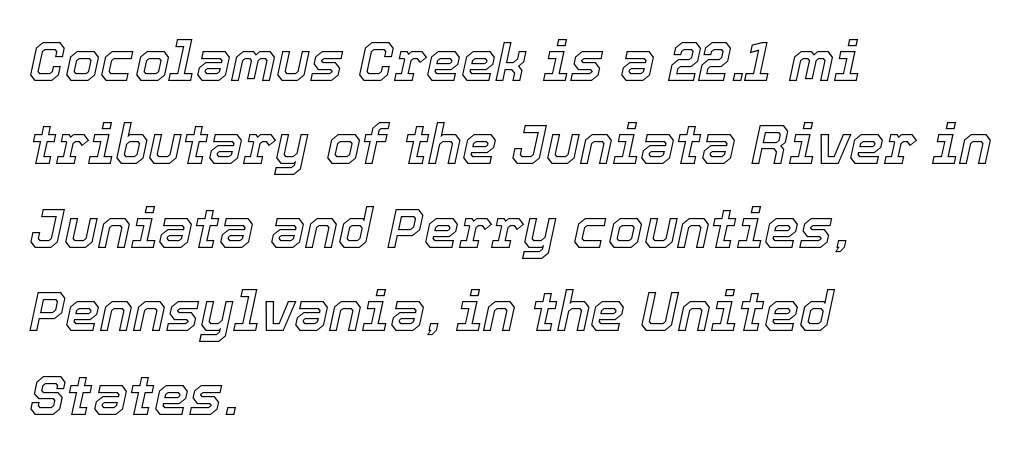
If you drew a line through each stem, it would be angled. A typesetter would call this leading conventional body-copy spacing. Looks like regular typesetting: each glyph gets only the width it needs. This rendering leaves character spacing at its baseline value.
